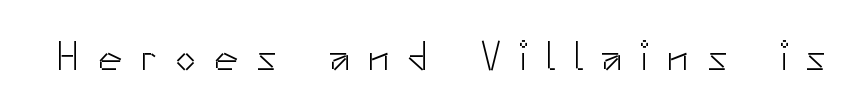
Q: Is the text bold? A: No.
Q: Is the text italic (slanted)? A: No, it is upright.
Q: Is the typeface a serif or a sans-serif typeface? A: Sans-serif.
Q: Is the text underlined? A: No.
Q: Is the spacing between letters normal or unusually wide? A: Unusually wide.
Q: Width (condensed, normal, or wide)? A: Normal.
Q: Stroke contrast? A: Low.
Q: x-height? A: Small.
Q: Monospaced? A: No.
